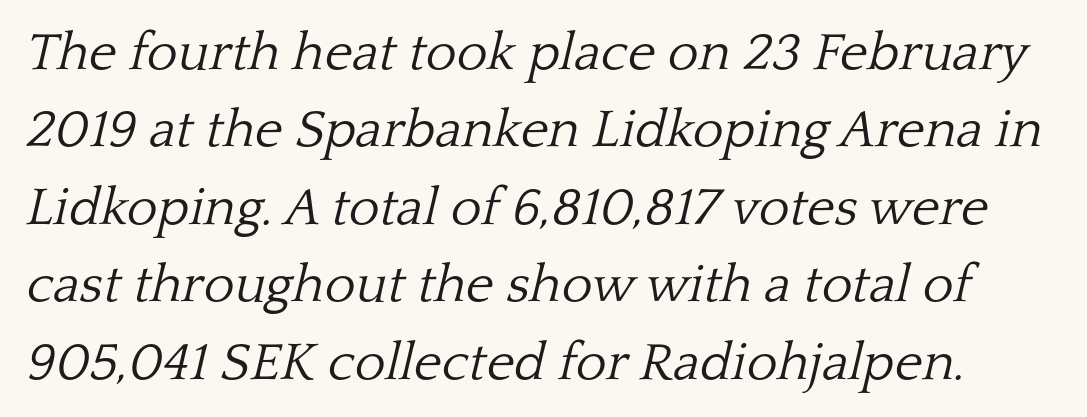
{"serif": "yes", "italic": "yes", "lean": "right", "slant_degrees": 13, "bold": "no", "weight": "light", "width": "normal", "stroke_contrast": "low", "x_height": "medium", "monospaced": "no", "underline": "no", "line_spacing": "normal", "line_spacing_ratio": 1.46, "letter_spacing": "normal", "letter_spacing_em": 0.0, "glyph_px": 53}
